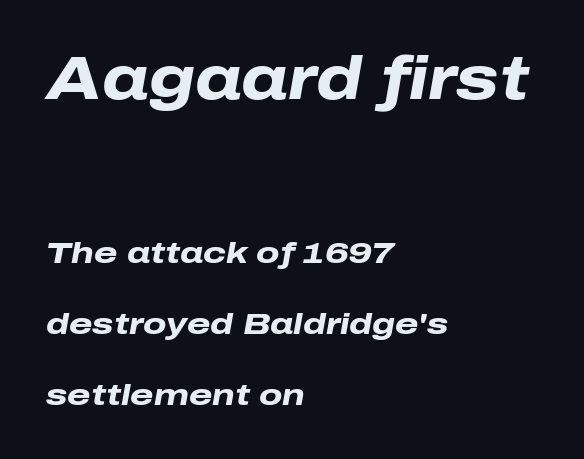
The image shows 60 px heavy, wide type, italic (leaning right); set left-aligned, loose line spacing (2.37x), normal letter spacing, not underlined; the first (top) block is 2.0x larger; low stroke contrast and a medium x-height.
